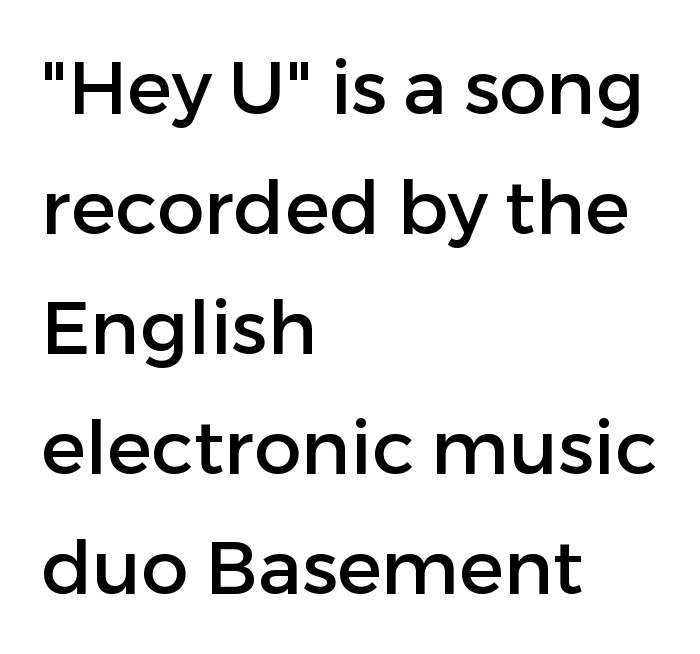
{"serif": "no", "italic": "no", "width": "normal", "stroke_contrast": "low", "x_height": "medium", "monospaced": "no", "underline": "no", "align": "left", "line_spacing": "normal", "line_spacing_ratio": 1.6, "letter_spacing": "normal", "letter_spacing_em": 0.0, "glyph_px": 75}
